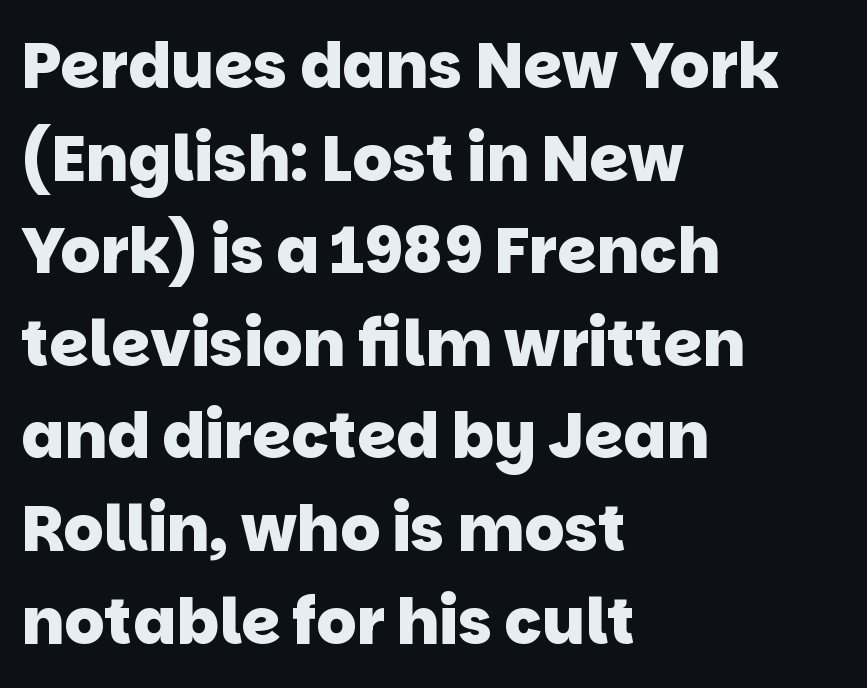
Q: Is the text bold? A: Yes.
Q: Is the typeface a serif or a sans-serif typeface? A: Sans-serif.
Q: Is the text underlined? A: No.
Q: How is the paragraph aligned? A: Left-aligned.
Q: Is the spacing between letters normal or unusually wide? A: Normal.
Q: Is the spacing between lines tight, normal or loose? A: Normal.
Q: Width (condensed, normal, or wide)? A: Normal.
Q: Stroke contrast? A: Low.
Q: x-height? A: Large.
Q: Monospaced? A: No.
